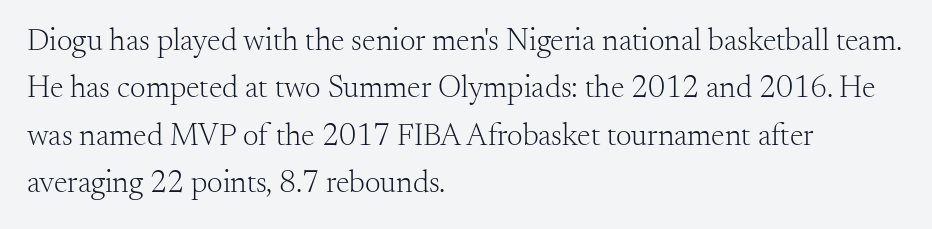
{"serif": "yes", "italic": "no", "bold": "no", "weight": "light", "width": "normal", "stroke_contrast": "medium", "x_height": "small", "monospaced": "no", "underline": "no", "align": "left", "line_spacing": "normal", "line_spacing_ratio": 1.53, "letter_spacing": "normal", "letter_spacing_em": 0.0, "glyph_px": 31}
